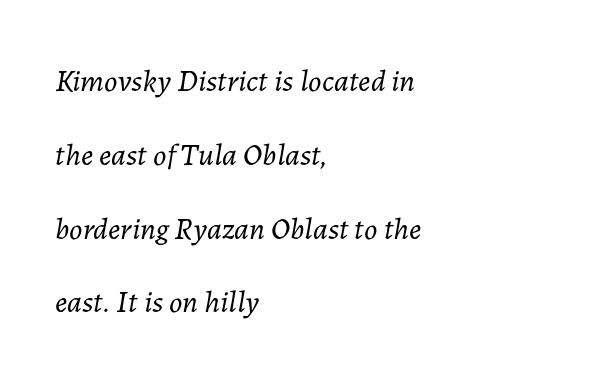
The glyphs are unaccompanied by any horizontal stroke below them. One glance says open: line gaps are wider than usual. The font sits on the lighter half of the weight spectrum, regular included. Spacing verdict: proportional, widths tailored to each character. Nobody touched the tracking dial on this one.
